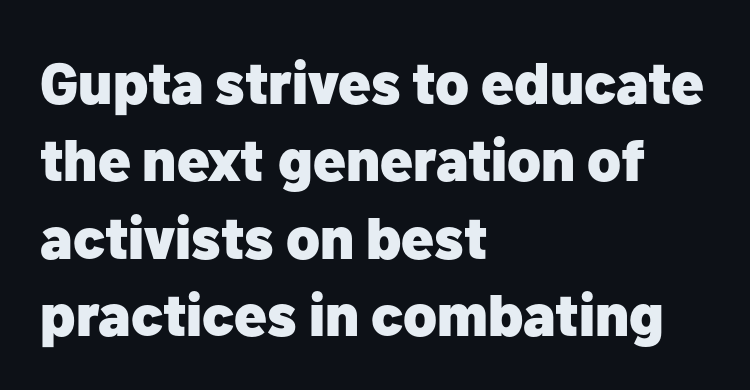
Q: Is the text bold? A: Yes.
Q: Is the text italic (slanted)? A: No, it is upright.
Q: Is the typeface a serif or a sans-serif typeface? A: Sans-serif.
Q: Is the text underlined? A: No.
Q: How is the paragraph aligned? A: Left-aligned.
Q: Is the spacing between letters normal or unusually wide? A: Normal.
Q: Is the spacing between lines tight, normal or loose? A: Normal.
Q: Width (condensed, normal, or wide)? A: Normal.
Q: Stroke contrast? A: Low.
Q: x-height? A: Medium.
Q: Monospaced? A: No.
